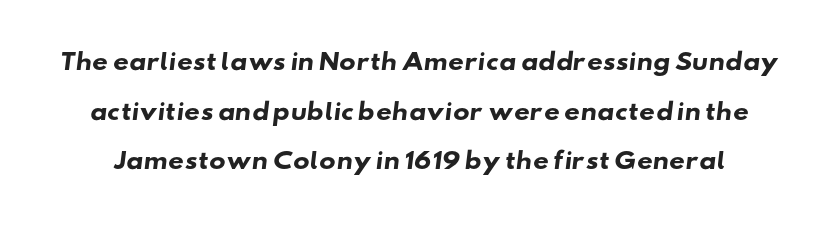
{"bold": "yes", "underline": "no", "line_spacing": "loose", "line_spacing_ratio": 2.26, "letter_spacing": "normal", "letter_spacing_em": 0.0, "glyph_px": 22}
